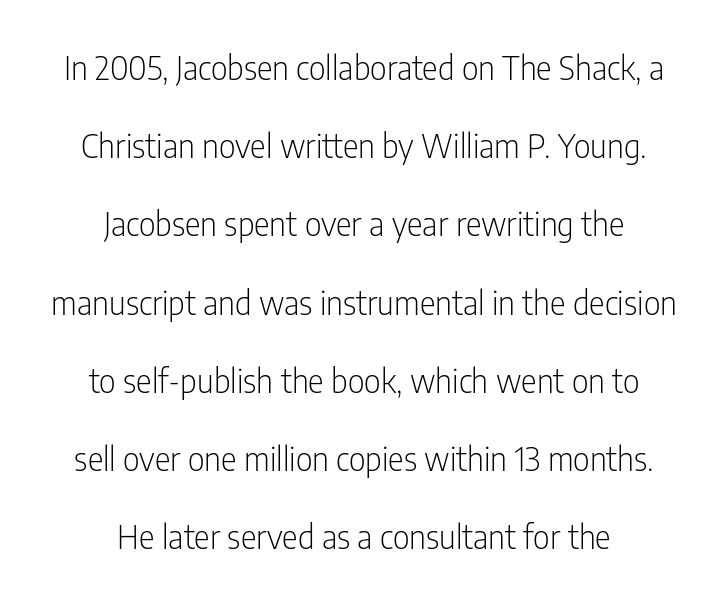
Q: Is the text bold? A: No.
Q: Is the text italic (slanted)? A: No, it is upright.
Q: Is the typeface a serif or a sans-serif typeface? A: Sans-serif.
Q: Is the text underlined? A: No.
Q: How is the paragraph aligned? A: Centered.
Q: Is the spacing between letters normal or unusually wide? A: Normal.
Q: Is the spacing between lines tight, normal or loose? A: Loose.
Q: Width (condensed, normal, or wide)? A: Condensed.
Q: Stroke contrast? A: Low.
Q: x-height? A: Medium.
Q: Monospaced? A: No.
